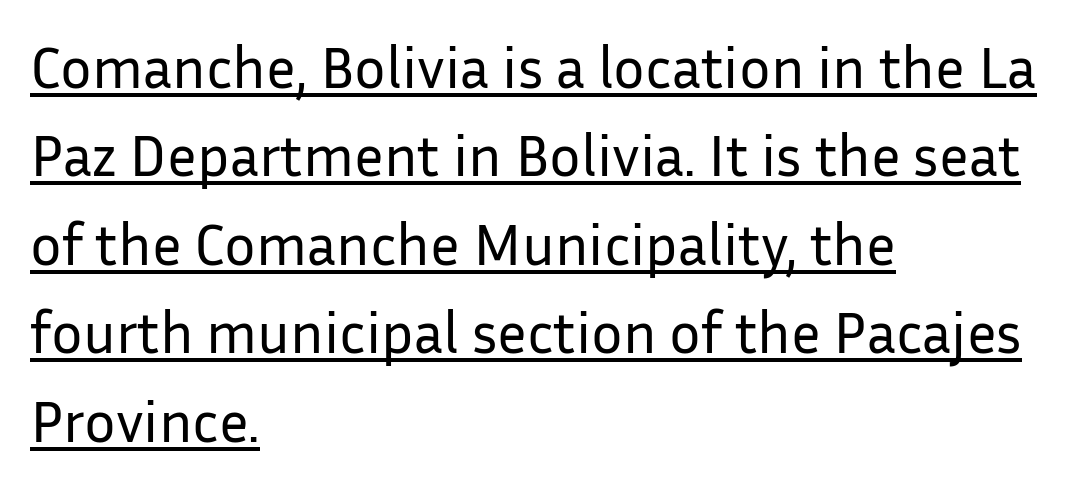
The image shows 59 px regular-weight sans-serif type, upright; set left-aligned, normal line spacing (1.5x), normal letter spacing, underlined; low stroke contrast and a medium x-height.
